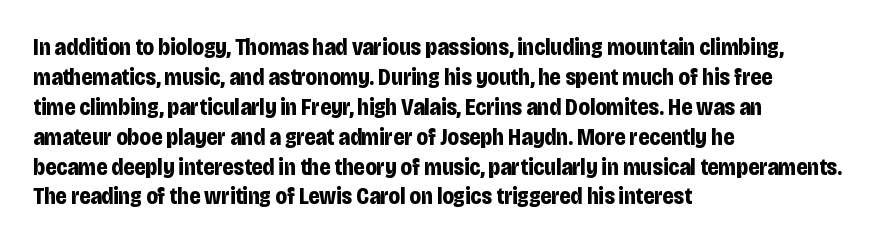
{"italic": "no", "bold": "yes", "underline": "no", "align": "left", "line_spacing": "normal", "line_spacing_ratio": 1.3, "letter_spacing": "normal", "letter_spacing_em": 0.0, "glyph_px": 23}
